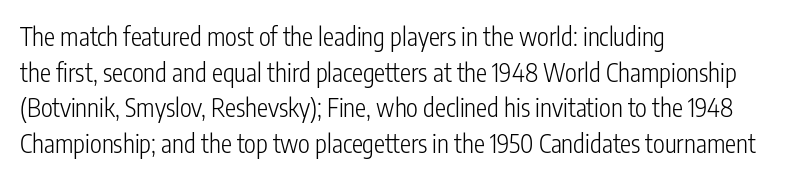
The image shows 25 px text type, upright; set left-aligned, normal line spacing (1.43x), normal letter spacing, not underlined.
